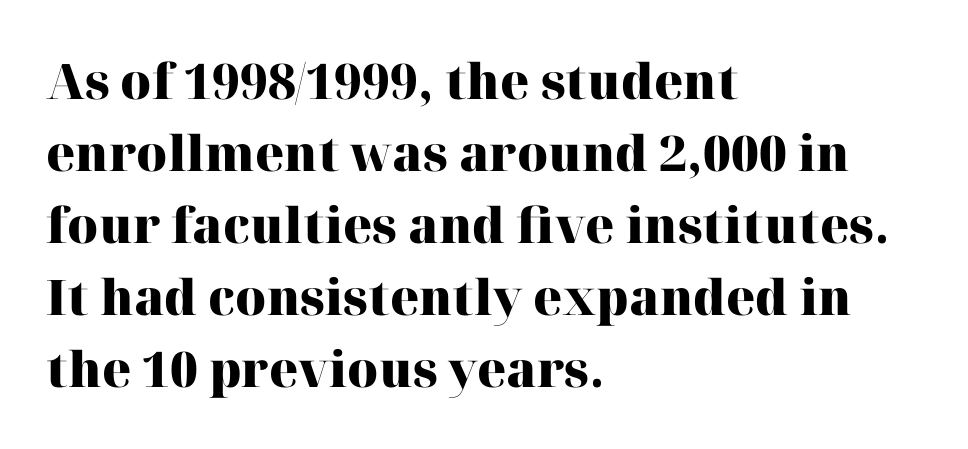
Q: Is the text bold? A: Yes.
Q: Is the text italic (slanted)? A: No, it is upright.
Q: Is the typeface a serif or a sans-serif typeface? A: Serif.
Q: Is the text underlined? A: No.
Q: How is the paragraph aligned? A: Left-aligned.
Q: Is the spacing between letters normal or unusually wide? A: Normal.
Q: Is the spacing between lines tight, normal or loose? A: Normal.
Q: Width (condensed, normal, or wide)? A: Normal.
Q: Stroke contrast? A: High.
Q: x-height? A: Medium.
Q: Monospaced? A: No.
